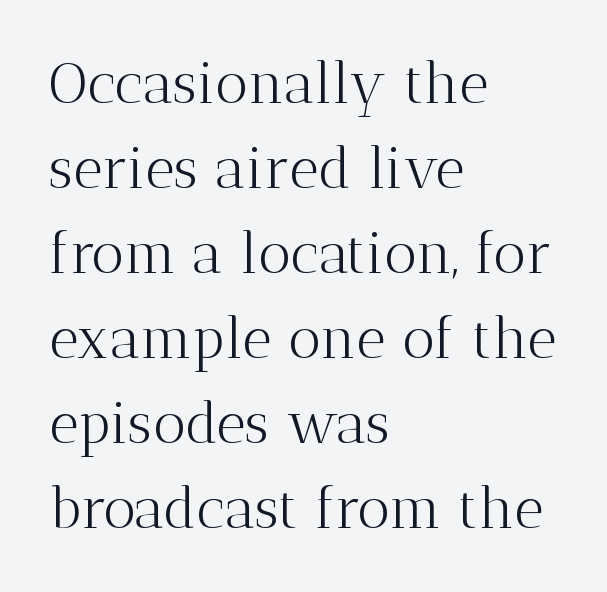
{"serif": "yes", "italic": "no", "bold": "no", "weight": "light", "width": "normal", "stroke_contrast": "medium", "x_height": "medium", "monospaced": "no", "underline": "no", "align": "left", "line_spacing": "normal", "line_spacing_ratio": 1.49, "letter_spacing": "normal", "letter_spacing_em": 0.0, "glyph_px": 57}
